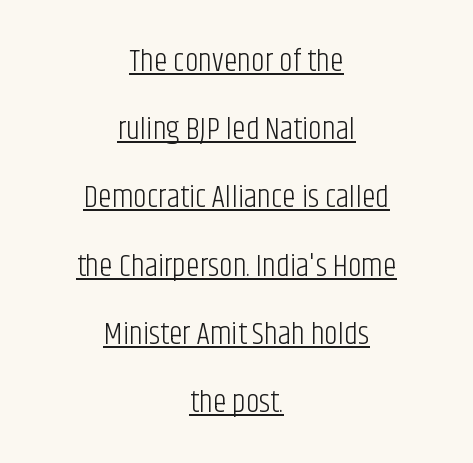
{"serif": "no", "italic": "no", "bold": "no", "weight": "light", "width": "condensed", "stroke_contrast": "low", "x_height": "large", "monospaced": "no", "underline": "yes", "align": "center", "line_spacing": "loose", "line_spacing_ratio": 2.2, "letter_spacing": "normal", "letter_spacing_em": 0.0, "glyph_px": 31}
